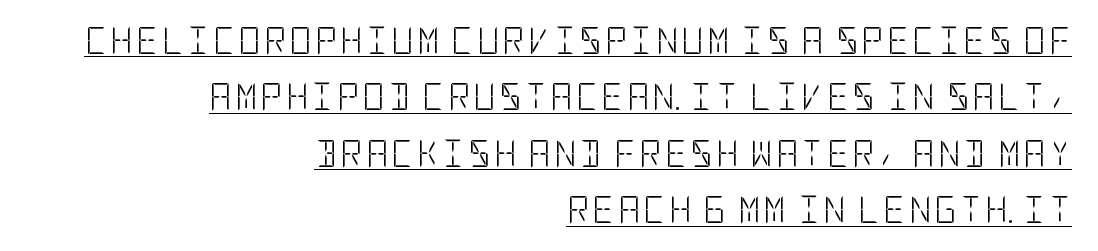
Q: Is the text bold? A: No.
Q: Is the text italic (slanted)? A: No, it is upright.
Q: Is the text underlined? A: Yes.
Q: How is the paragraph aligned? A: Right-aligned.
Q: Is the spacing between lines tight, normal or loose? A: Loose.
